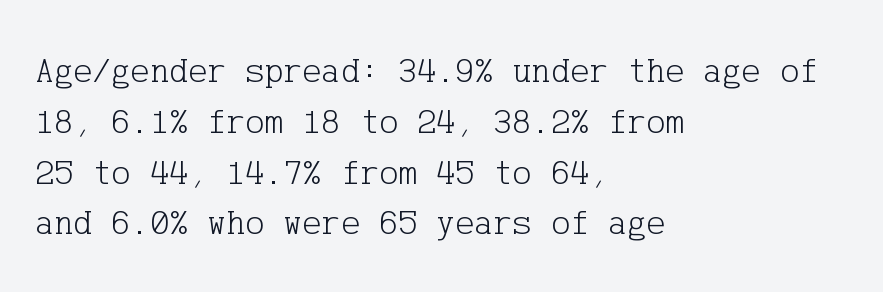
{"serif": "yes", "italic": "no", "bold": "no", "weight": "light", "width": "normal", "stroke_contrast": "low", "x_height": "medium", "underline": "no", "align": "left", "line_spacing": "normal", "line_spacing_ratio": 1.41, "letter_spacing": "normal", "letter_spacing_em": 0.0, "glyph_px": 36}
